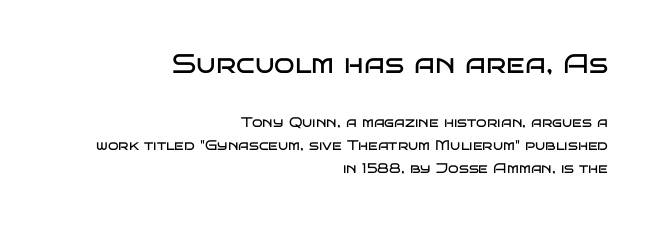
The image shows 27 px text type, upright; set right-aligned, normal line spacing (1.65x), normal letter spacing, not underlined; the first (top) block is 1.93x larger.
